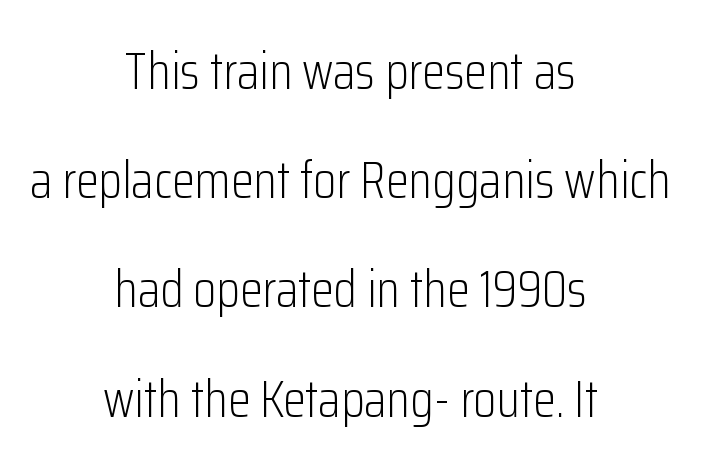
Weight: not bold — regular or lighter. If you measured baseline to baseline, you'd find a long distance. Do the characters align in a grid? No, the font is proportional. Here the glyphs are tracked normally, forming tight word shapes.
